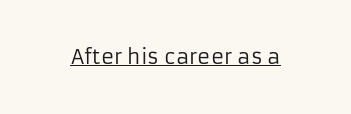
Q: Is the text bold? A: No.
Q: Is the text italic (slanted)? A: No, it is upright.
Q: Is the text underlined? A: Yes.
Q: Is the spacing between letters normal or unusually wide? A: Normal.
